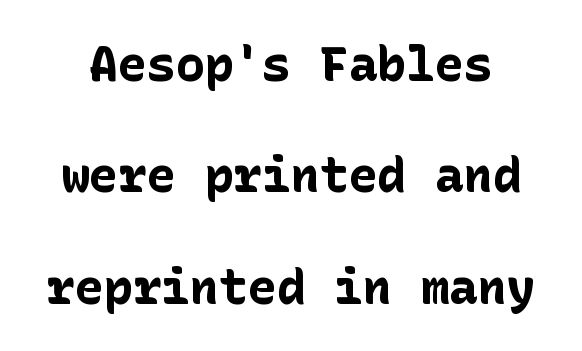
Vertical spacing — loose. Unmarked baselines from the first word to the last. Words appear dense and cohesive because spacing is normal. Is there any slant? The stems are plumb. Font category for this specimen: sans-serif.
